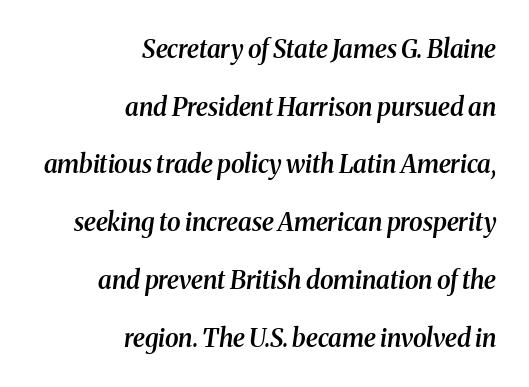
If you measured baseline to baseline, you'd find a long distance. No extra tracking has been applied to these lines. The gap between lines stays unmarked. Stems and bowls a touch heavier than normal — semibold. Right-aligned paragraph, ragged on the left.
